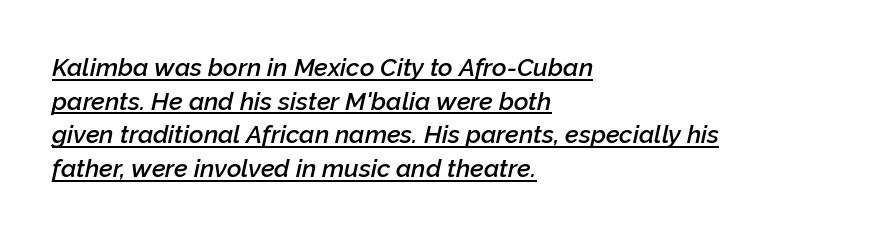
{"italic": "yes", "lean": "right", "slant_degrees": 12, "bold": "semi", "underline": "yes", "align": "left", "line_spacing": "normal", "line_spacing_ratio": 1.35, "letter_spacing": "normal", "letter_spacing_em": 0.0, "glyph_px": 25}
